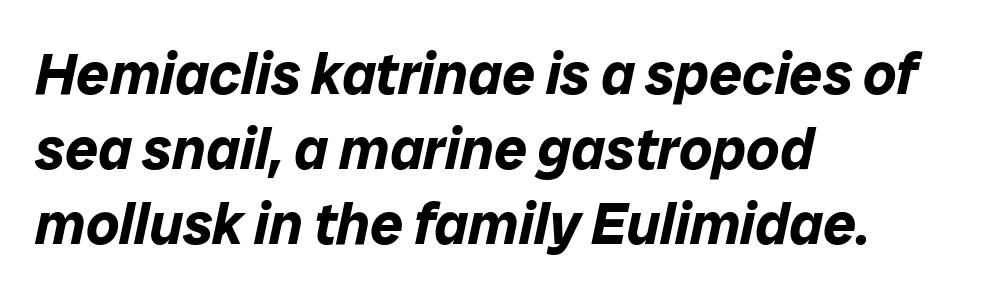
The image shows 58 px bold type, italic (leaning right); set left-aligned, normal line spacing (1.29x), normal letter spacing, not underlined; low stroke contrast and a medium x-height.
